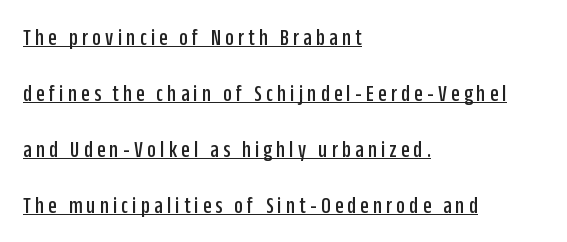
The image shows 24 px text type, upright; set left-aligned, loose line spacing (2.34x), underlined.
